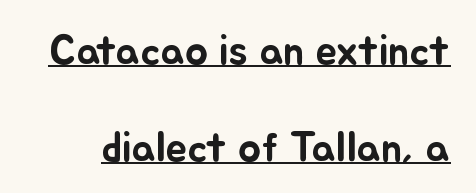
Q: Is the text italic (slanted)? A: No, it is upright.
Q: Is the text underlined? A: Yes.
Q: Is the spacing between letters normal or unusually wide? A: Normal.
Q: Is the spacing between lines tight, normal or loose? A: Loose.
Q: Width (condensed, normal, or wide)? A: Normal.
Q: Stroke contrast? A: Low.
Q: x-height? A: Small.
Q: Monospaced? A: No.
